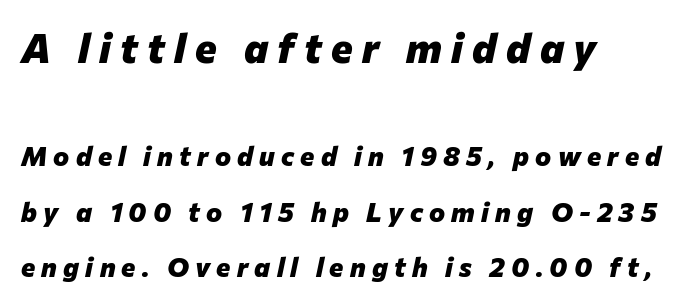
Q: Is the text bold? A: Yes.
Q: Is the text italic (slanted)? A: Yes, it leans right by about 12 degrees.
Q: Is the text underlined? A: No.
Q: How is the paragraph aligned? A: Left-aligned.
Q: Is the spacing between letters normal or unusually wide? A: Unusually wide.
Q: Is the spacing between lines tight, normal or loose? A: Loose.
Q: Which block of text is set in a larger size, the first (top) or the second (bottom)? A: The first (top) one.
Q: Width (condensed, normal, or wide)? A: Normal.
Q: Stroke contrast? A: Low.
Q: x-height? A: Medium.
Q: Monospaced? A: No.
